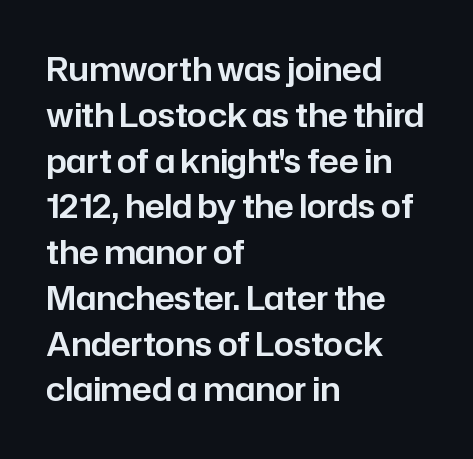
Q: Is the text italic (slanted)? A: No, it is upright.
Q: Is the typeface a serif or a sans-serif typeface? A: Sans-serif.
Q: Is the text underlined? A: No.
Q: How is the paragraph aligned? A: Left-aligned.
Q: Is the spacing between letters normal or unusually wide? A: Normal.
Q: Is the spacing between lines tight, normal or loose? A: Normal.
Q: Width (condensed, normal, or wide)? A: Normal.
Q: Stroke contrast? A: Low.
Q: x-height? A: Medium.
Q: Monospaced? A: No.
